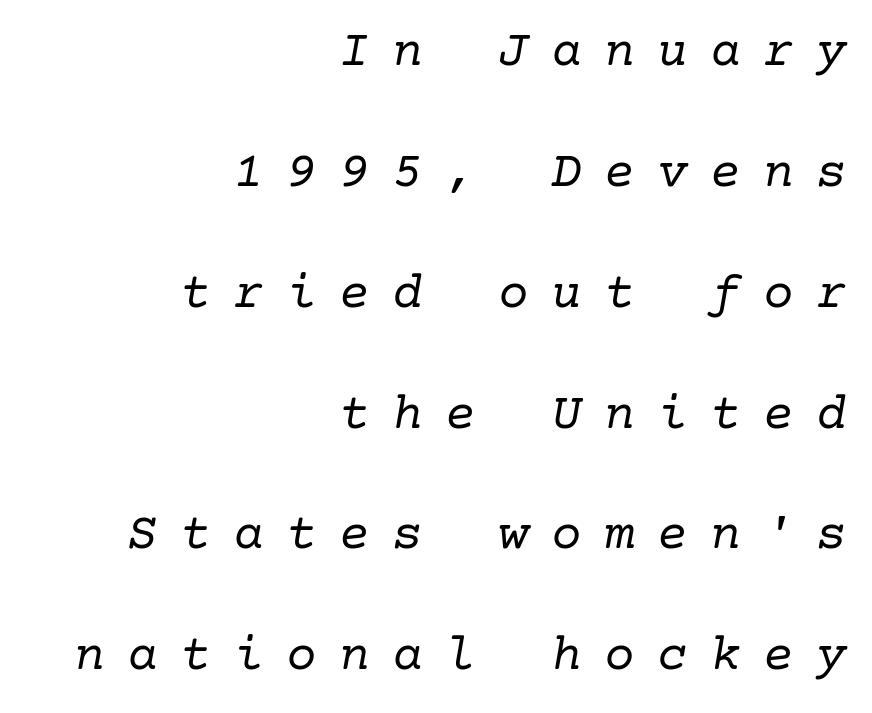
Q: Is the text bold? A: No.
Q: Is the text italic (slanted)? A: Yes, it leans right by about 10 degrees.
Q: Is the typeface a serif or a sans-serif typeface? A: Serif.
Q: Is the text underlined? A: No.
Q: How is the paragraph aligned? A: Right-aligned.
Q: Is the spacing between letters normal or unusually wide? A: Unusually wide.
Q: Is the spacing between lines tight, normal or loose? A: Loose.
Q: Width (condensed, normal, or wide)? A: Normal.
Q: Stroke contrast? A: Low.
Q: x-height? A: Medium.
